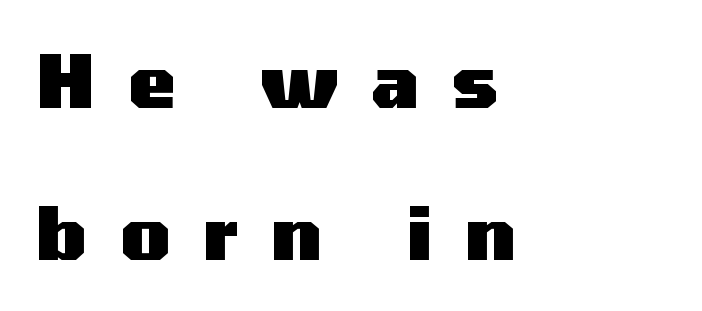
{"serif": "no", "italic": "no", "bold": "yes", "weight": "heavy", "width": "wide", "stroke_contrast": "medium", "x_height": "medium", "monospaced": "no", "underline": "no", "align": "left", "line_spacing": "loose", "line_spacing_ratio": 2.11, "letter_spacing": "wide", "letter_spacing_em": 0.46, "glyph_px": 72}
